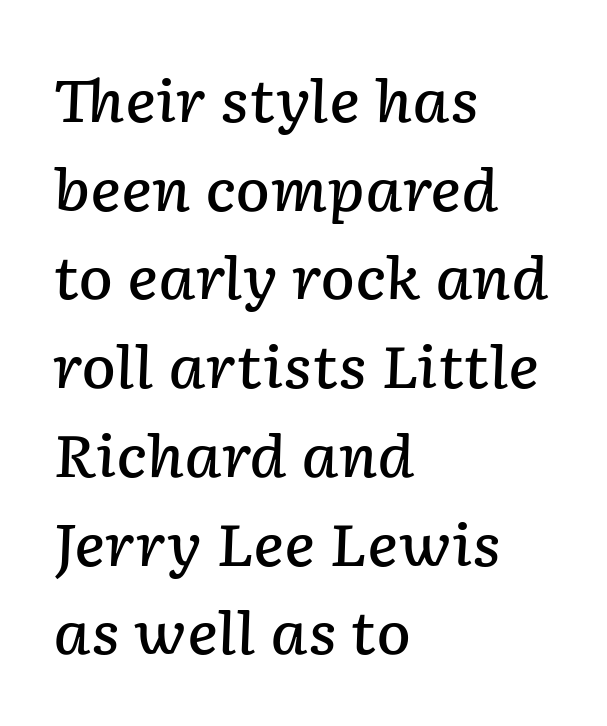
Q: Is the text bold? A: Semi-bold.
Q: Is the text italic (slanted)? A: Yes, it leans right by about 2 degrees.
Q: Is the text underlined? A: No.
Q: How is the paragraph aligned? A: Left-aligned.
Q: Is the spacing between letters normal or unusually wide? A: Normal.
Q: Is the spacing between lines tight, normal or loose? A: Normal.
Q: Width (condensed, normal, or wide)? A: Normal.
Q: Stroke contrast? A: Low.
Q: x-height? A: Medium.
Q: Monospaced? A: No.
